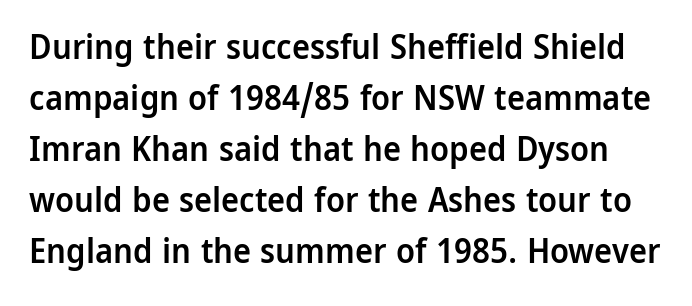
Quick note: interline space is typical. Is this a fixed-width face? No — the glyphs have proportional, varying widths. Emphasis by weight is partial: semibold. No extra tracking has been applied to these lines.
